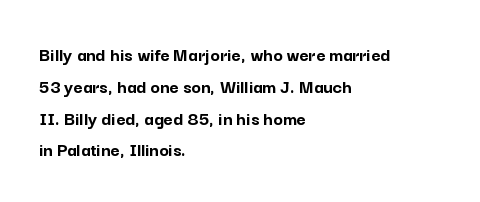
Q: Is the text bold? A: Yes.
Q: Is the text italic (slanted)? A: No, it is upright.
Q: Is the text underlined? A: No.
Q: How is the paragraph aligned? A: Left-aligned.
Q: Is the spacing between letters normal or unusually wide? A: Normal.
Q: Is the spacing between lines tight, normal or loose? A: Normal.
